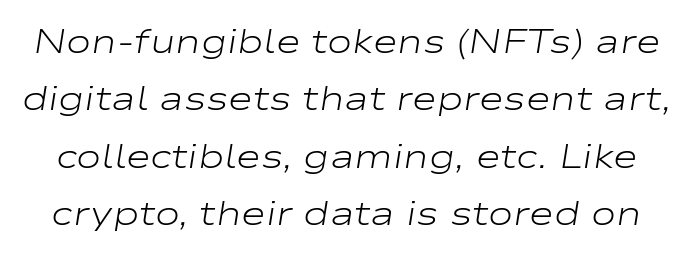
The image shows 34 px light, wide type, italic (leaning right); set normal line spacing (1.69x), normal letter spacing, not underlined; low stroke contrast and a medium x-height.
